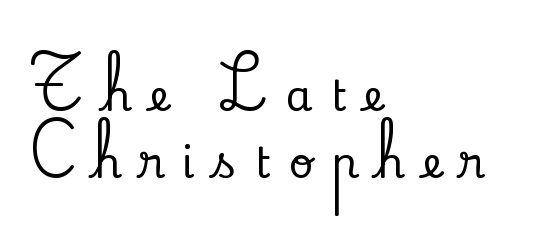
The image shows 43 px serif type, upright; set left-aligned, normal line spacing (1.55x), unusually wide letter spacing (+0.41 em), not underlined; low stroke contrast and a small x-height.
